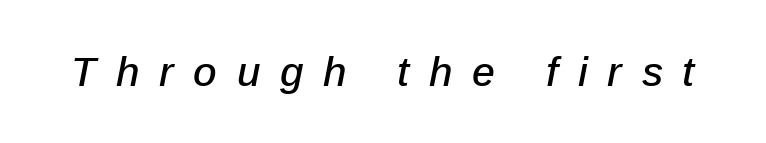
Honestly, there is no underline to notice here at all. The passage shown leans; its letterforms are oblique. Honestly, the letter spacing is so wide it's the main thing you notice. Looks like regular typesetting: each glyph gets only the width it needs.
